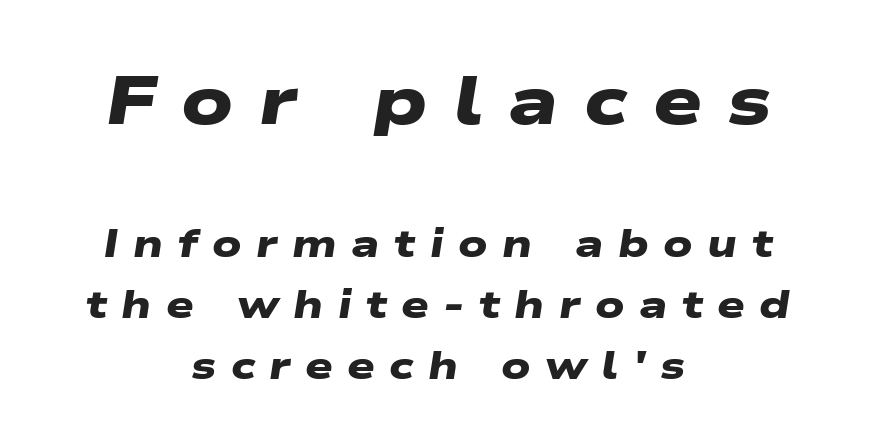
Q: Is the text bold? A: Yes.
Q: Is the typeface a serif or a sans-serif typeface? A: Sans-serif.
Q: Is the text underlined? A: No.
Q: How is the paragraph aligned? A: Centered.
Q: Is the spacing between letters normal or unusually wide? A: Unusually wide.
Q: Is the spacing between lines tight, normal or loose? A: Normal.
Q: Which block of text is set in a larger size, the first (top) or the second (bottom)? A: The first (top) one.
Q: Width (condensed, normal, or wide)? A: Wide.
Q: Stroke contrast? A: Low.
Q: x-height? A: Medium.
Q: Monospaced? A: No.
